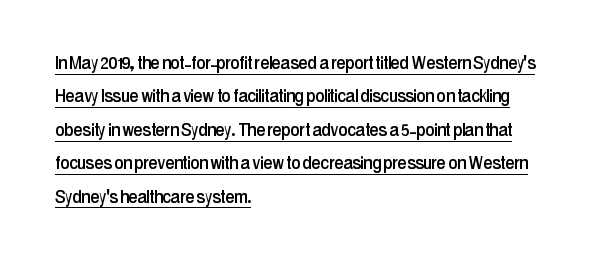
{"italic": "no", "underline": "yes", "align": "left", "line_spacing": "normal", "line_spacing_ratio": 1.59, "letter_spacing": "normal", "letter_spacing_em": 0.0, "glyph_px": 21}
